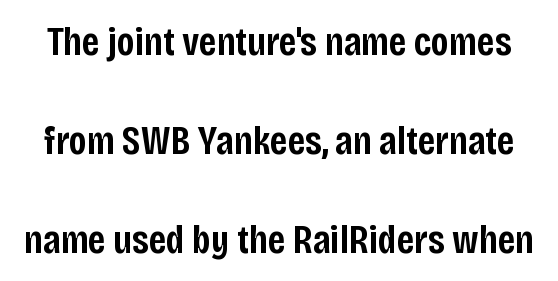
Q: Is the text bold? A: Semi-bold.
Q: Is the text italic (slanted)? A: No, it is upright.
Q: Is the typeface a serif or a sans-serif typeface? A: Sans-serif.
Q: Is the text underlined? A: No.
Q: Is the spacing between letters normal or unusually wide? A: Normal.
Q: Is the spacing between lines tight, normal or loose? A: Loose.
Q: Width (condensed, normal, or wide)? A: Condensed.
Q: Stroke contrast? A: Low.
Q: x-height? A: Large.
Q: Monospaced? A: No.
